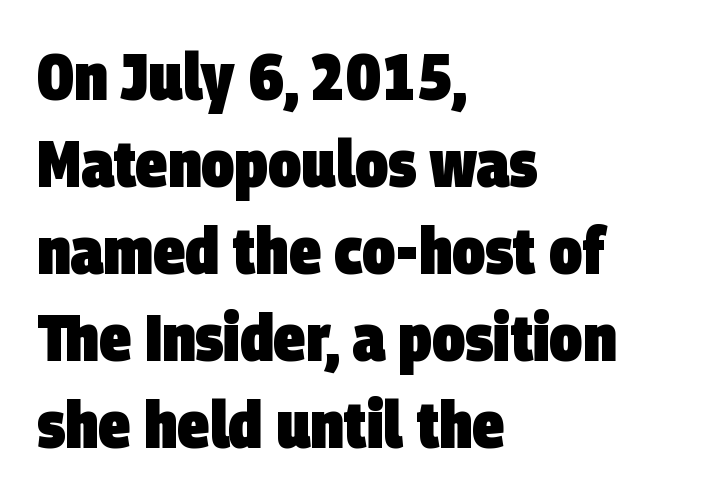
The image shows 65 px heavy, condensed sans-serif type; set left-aligned, normal line spacing (1.34x), normal letter spacing, not underlined; low stroke contrast and a large x-height.
